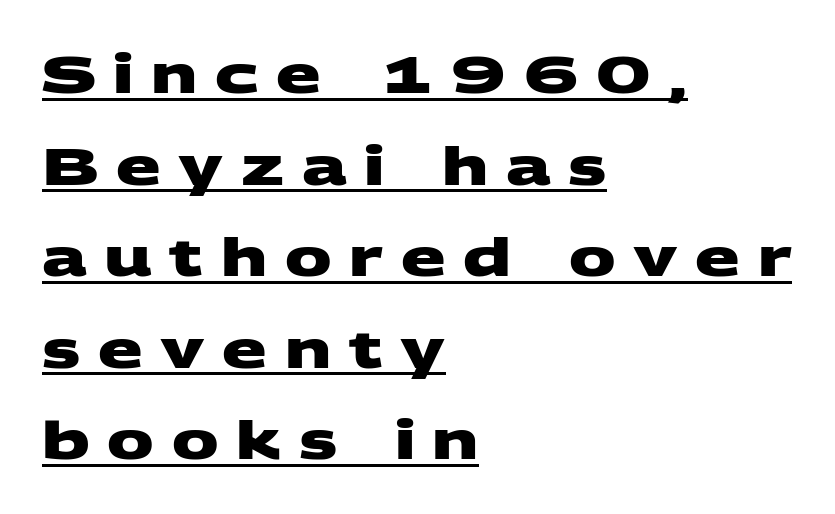
The rendered words wear a rule along their underside. Summary of weight: heavy, a full bold. You could not count columns in this text — the font is proportionally spaced. The typeface chosen for these lines omits serifs. The horizontal fit of the characters is loose and conspicuously gappy.
